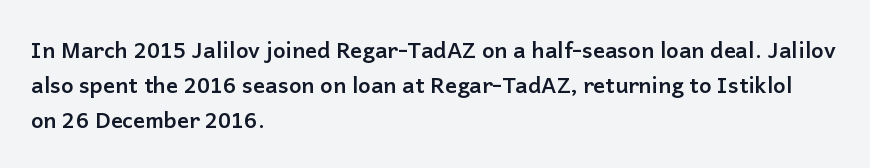
Q: Is the text bold? A: Yes.
Q: Is the text italic (slanted)? A: No, it is upright.
Q: Is the text underlined? A: No.
Q: How is the paragraph aligned? A: Left-aligned.
Q: Is the spacing between letters normal or unusually wide? A: Normal.
Q: Is the spacing between lines tight, normal or loose? A: Normal.
